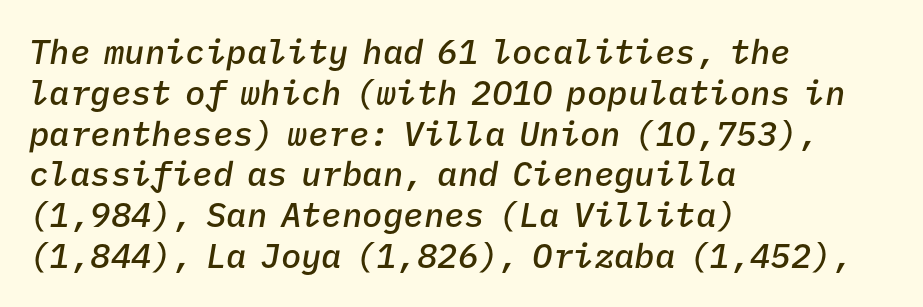
Q: Is the text bold? A: Semi-bold.
Q: Is the text italic (slanted)? A: Yes, it leans right by about 9 degrees.
Q: Is the text underlined? A: No.
Q: How is the paragraph aligned? A: Left-aligned.
Q: Is the spacing between letters normal or unusually wide? A: Normal.
Q: Width (condensed, normal, or wide)? A: Normal.
Q: Stroke contrast? A: Low.
Q: x-height? A: Medium.
Q: Monospaced? A: Yes.
